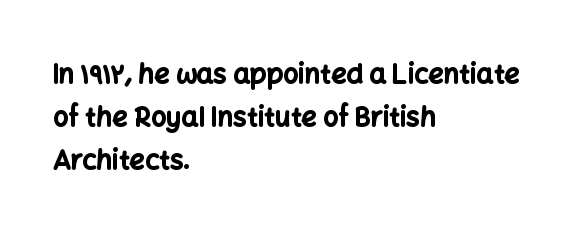
{"italic": "no", "bold": "yes", "underline": "no", "align": "left", "line_spacing": "normal", "line_spacing_ratio": 1.59, "letter_spacing": "normal", "letter_spacing_em": 0.0, "glyph_px": 27}
